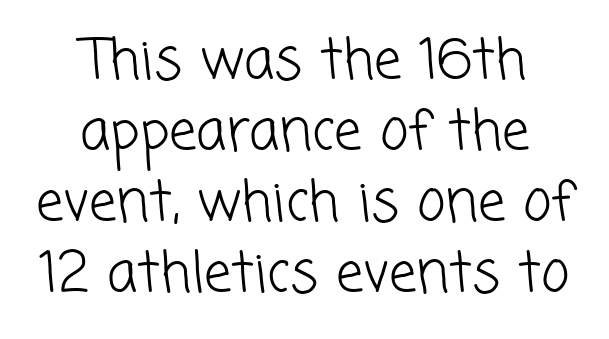
Q: Is the text bold? A: No.
Q: Is the typeface a serif or a sans-serif typeface? A: Sans-serif.
Q: Is the text underlined? A: No.
Q: How is the paragraph aligned? A: Centered.
Q: Is the spacing between letters normal or unusually wide? A: Normal.
Q: Is the spacing between lines tight, normal or loose? A: Normal.
Q: Width (condensed, normal, or wide)? A: Normal.
Q: Stroke contrast? A: Low.
Q: x-height? A: Medium.
Q: Monospaced? A: No.
